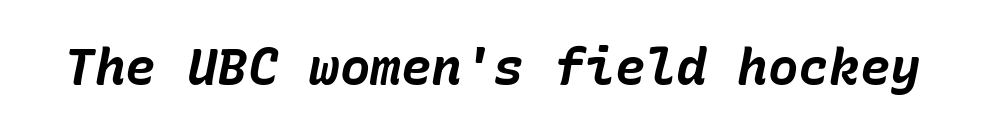
The image shows 51 px bold type, italic (leaning right); set normal letter spacing, not underlined; low stroke contrast and a medium x-height.
